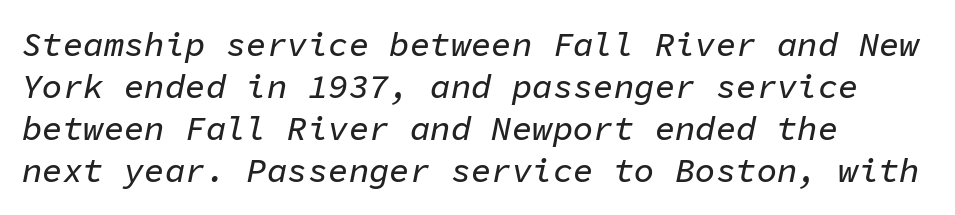
The image shows 34 px text type, italic (leaning right), monospaced; set left-aligned, line spacing 1.24x, normal letter spacing, not underlined; low stroke contrast and a medium x-height.
